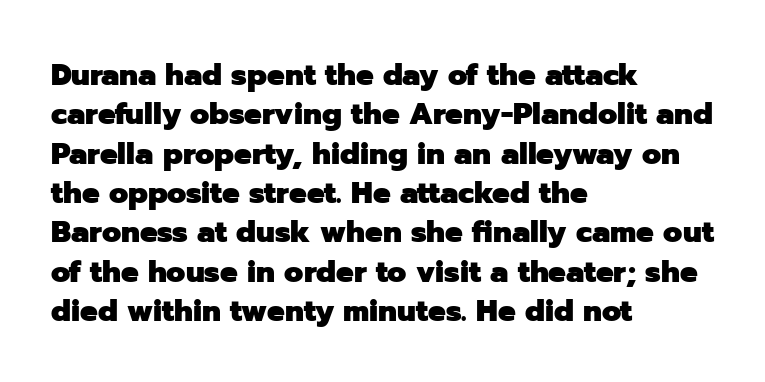
{"serif": "no", "italic": "no", "bold": "yes", "weight": "heavy", "width": "normal", "stroke_contrast": "low", "x_height": "medium", "monospaced": "no", "underline": "no", "align": "left", "line_spacing": "normal", "line_spacing_ratio": 1.27, "letter_spacing": "normal", "letter_spacing_em": 0.0, "glyph_px": 31}
